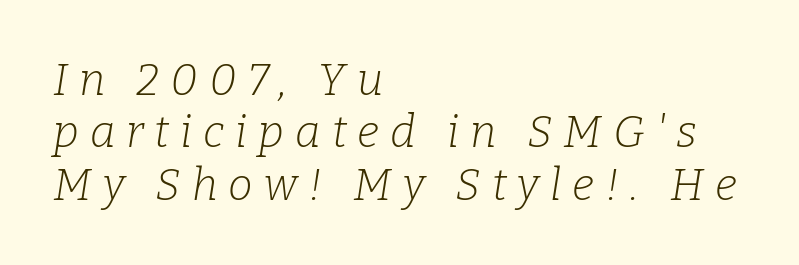
{"serif": "yes", "italic": "yes", "lean": "right", "slant_degrees": 9, "bold": "no", "weight": "light", "width": "normal", "stroke_contrast": "low", "x_height": "medium", "monospaced": "no", "underline": "no", "align": "left", "line_spacing_ratio": 1.19, "letter_spacing": "wide", "letter_spacing_em": 0.25, "glyph_px": 44}
